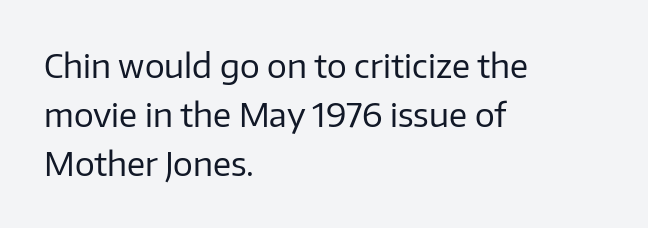
Q: Is the text bold? A: No.
Q: Is the text italic (slanted)? A: No, it is upright.
Q: Is the typeface a serif or a sans-serif typeface? A: Sans-serif.
Q: Is the text underlined? A: No.
Q: How is the paragraph aligned? A: Left-aligned.
Q: Is the spacing between letters normal or unusually wide? A: Normal.
Q: Is the spacing between lines tight, normal or loose? A: Normal.
Q: Width (condensed, normal, or wide)? A: Normal.
Q: Stroke contrast? A: Low.
Q: x-height? A: Medium.
Q: Monospaced? A: No.
